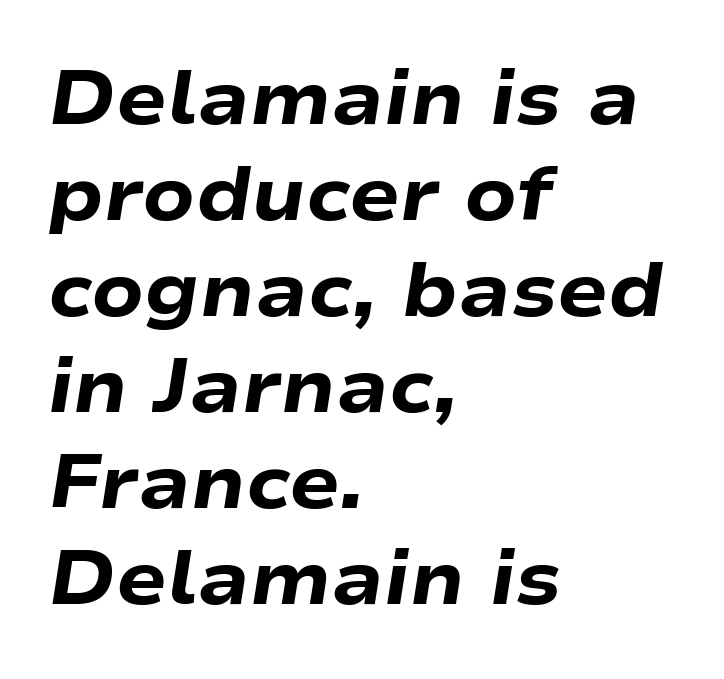
Check under the words: just untouched page. You could not count columns in this text — the font is proportionally spaced. Bold? Absolutely — the strokes are thick and heavy. Baseline-to-baseline distance is the conventional proportion of letter height.
